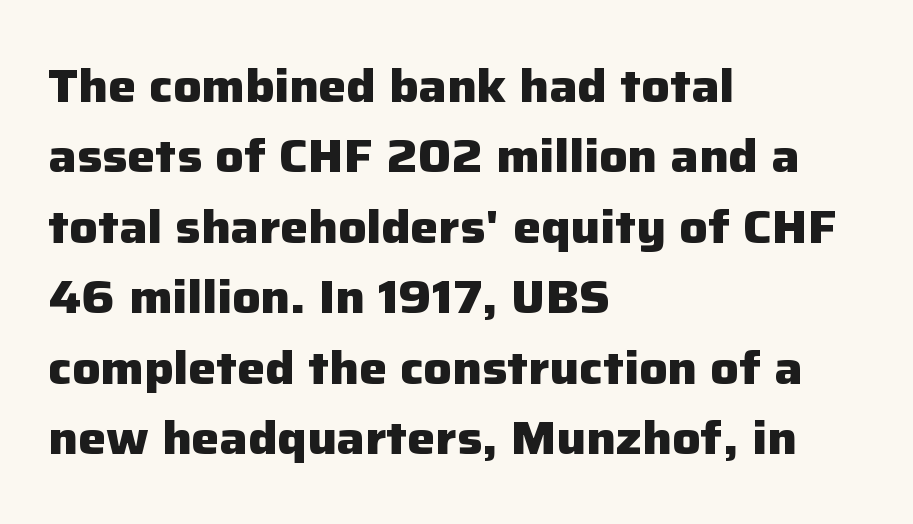
The gaps between neighbouring characters are ordinary and unremarkable. The specimen omits any rule beneath the text block's lines. In terms of letterform style, serifs are entirely absent. Proportional: the letters do not fall into vertical columns. Vertical spacing — default. The strokes are fattened all the way to bold.
